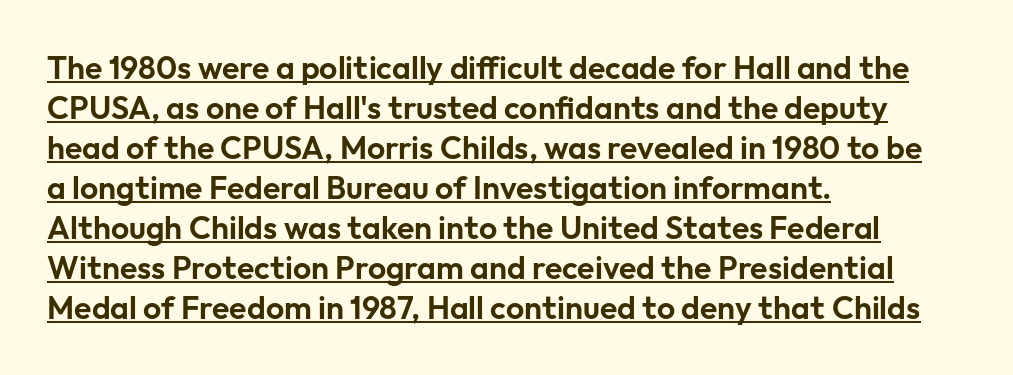
Unlike italic type, these characters show no tilt at all. If you measured baseline to baseline, you'd find a middling distance. The sample's only ornament is a line tracing under the words. The designer went with a sans here, leaving each stem footless.
